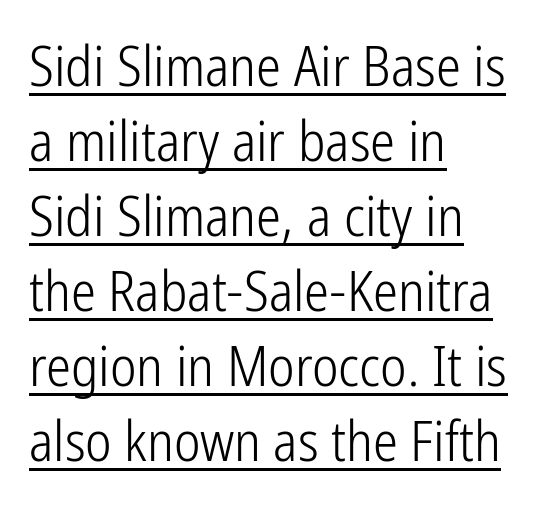
The image shows 56 px light, condensed sans-serif type, upright; set left-aligned, normal line spacing (1.34x), normal letter spacing, underlined; low stroke contrast and a medium x-height.
